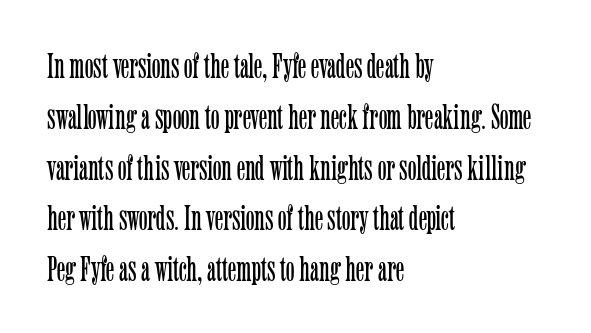
{"serif": "yes", "italic": "no", "bold": "no", "weight": "light", "width": "condensed", "stroke_contrast": "low", "x_height": "medium", "monospaced": "no", "underline": "no", "align": "left", "line_spacing": "normal", "line_spacing_ratio": 1.41, "letter_spacing": "normal", "letter_spacing_em": 0.0, "glyph_px": 36}
